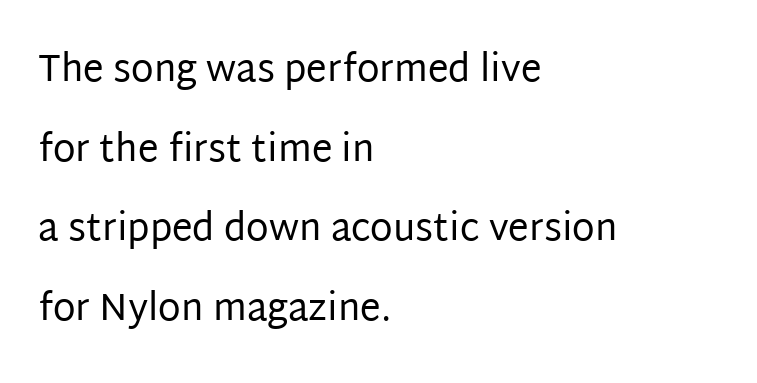
Letters have the restrained weight of plain body copy at most. Short note: letters normally spaced. This sample has the flowing, uneven cadence of proportional lettering. All the whitespace from short lines collects on the right. Do the letters lean? They stand straight. Any mark beneath the type? The region is blank.
